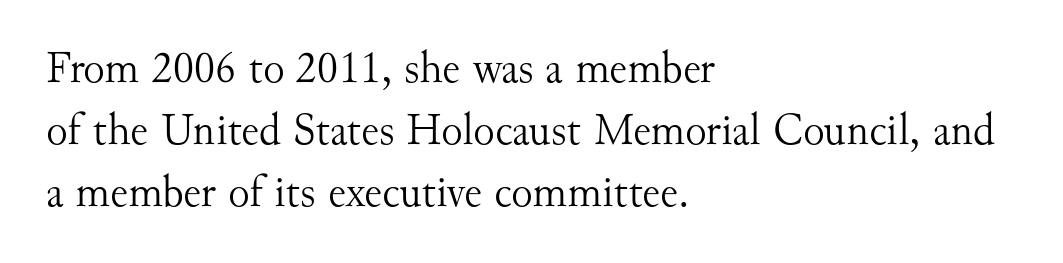
Q: Is the text bold? A: No.
Q: Is the text italic (slanted)? A: No, it is upright.
Q: Is the typeface a serif or a sans-serif typeface? A: Serif.
Q: Is the text underlined? A: No.
Q: How is the paragraph aligned? A: Left-aligned.
Q: Is the spacing between letters normal or unusually wide? A: Normal.
Q: Is the spacing between lines tight, normal or loose? A: Normal.
Q: Width (condensed, normal, or wide)? A: Normal.
Q: Stroke contrast? A: Medium.
Q: x-height? A: Small.
Q: Monospaced? A: No.
